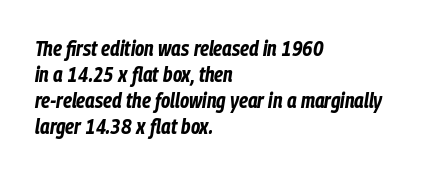
The image shows 21 px bold type, italic (leaning right); set left-aligned, line spacing 1.24x, normal letter spacing, not underlined.
